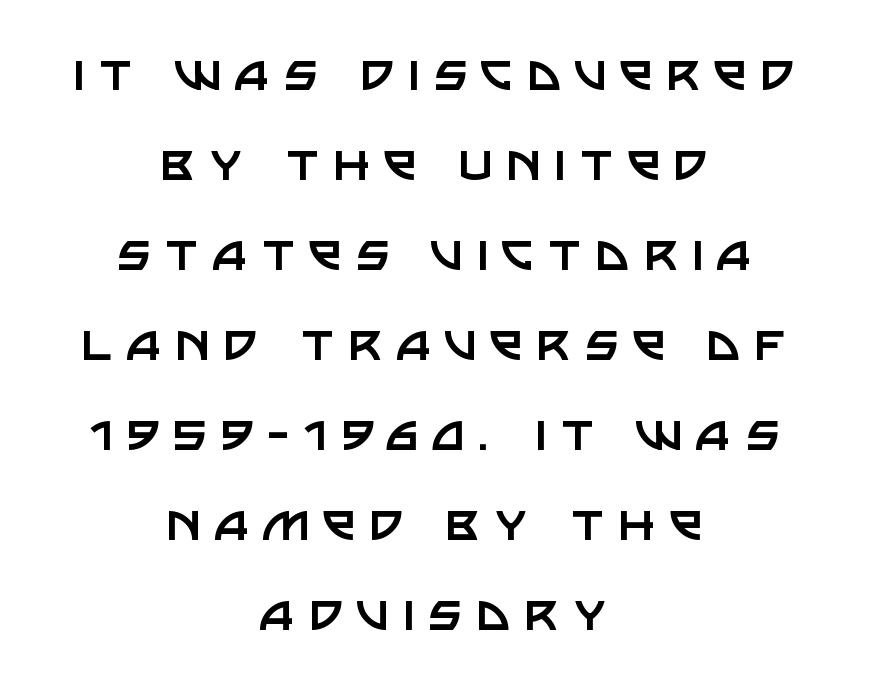
{"serif": "no", "italic": "no", "bold": "no", "weight": "regular", "width": "normal", "stroke_contrast": "low", "x_height": "large", "monospaced": "no", "underline": "no", "align": "center", "line_spacing": "normal", "line_spacing_ratio": 1.5, "letter_spacing": "wide", "letter_spacing_em": 0.22, "glyph_px": 60}
